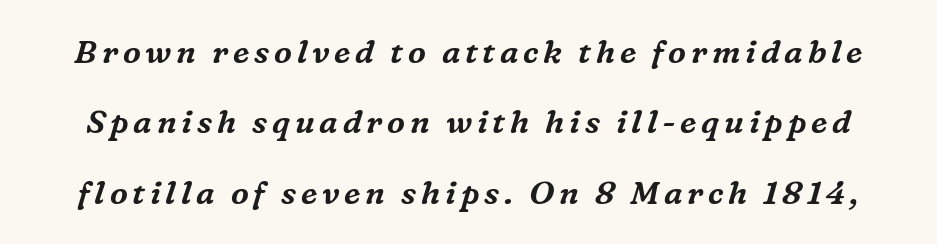
Reading down the column, the eye jumps a long way to each next line. The text carries the slant typical of an italic or oblique font. Each letter keeps its own natural width here, so spacing adapts to shape. Is this a sans? No — the strokes have serifs.
